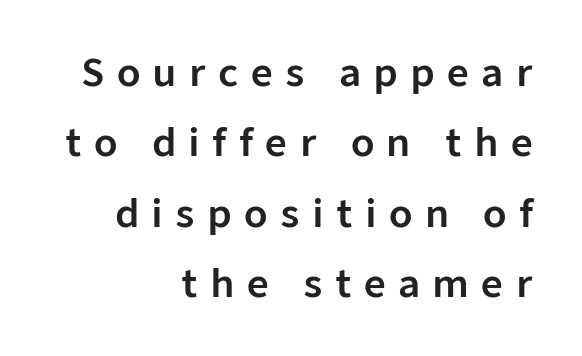
{"serif": "no", "italic": "no", "width": "normal", "stroke_contrast": "low", "x_height": "medium", "monospaced": "no", "underline": "no", "align": "right", "line_spacing_ratio": 1.85, "letter_spacing": "wide", "letter_spacing_em": 0.32, "glyph_px": 38}
